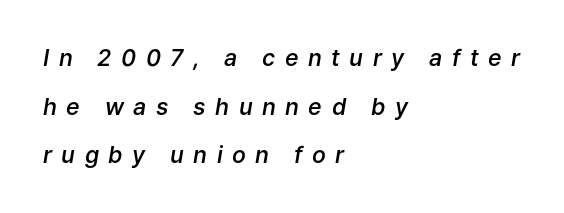
{"italic": "yes", "lean": "right", "slant_degrees": 9, "bold": "semi", "underline": "no", "align": "left", "line_spacing": "loose", "line_spacing_ratio": 2.11, "letter_spacing": "wide", "letter_spacing_em": 0.41, "glyph_px": 23}
